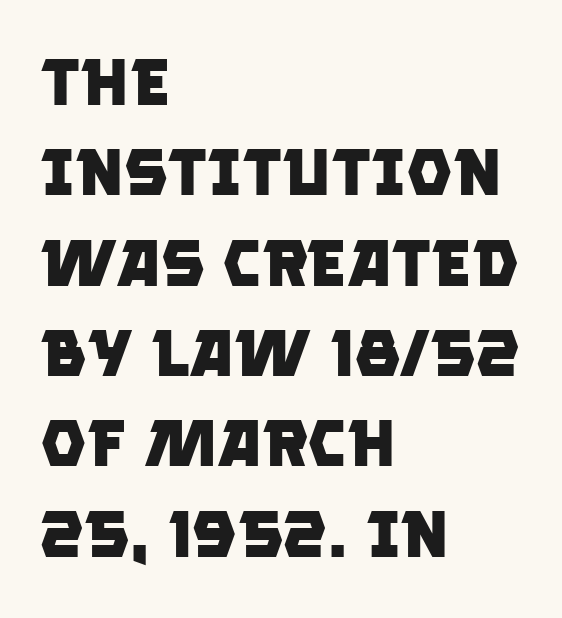
Q: Is the text bold? A: Yes.
Q: Is the typeface a serif or a sans-serif typeface? A: Sans-serif.
Q: Is the text underlined? A: No.
Q: How is the paragraph aligned? A: Left-aligned.
Q: Is the spacing between letters normal or unusually wide? A: Normal.
Q: Is the spacing between lines tight, normal or loose? A: Normal.
Q: Width (condensed, normal, or wide)? A: Normal.
Q: Stroke contrast? A: Low.
Q: x-height? A: Large.
Q: Monospaced? A: No.
